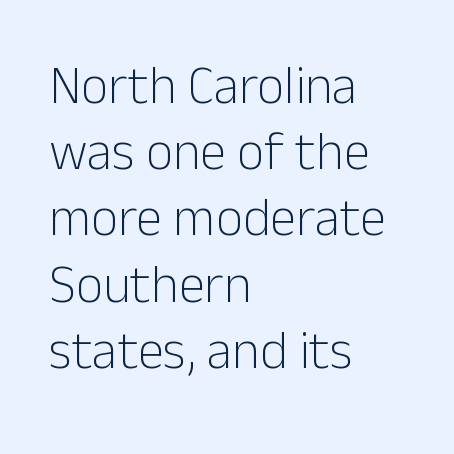
The image shows 53 px light sans-serif type, upright; set left-aligned, normal line spacing (1.25x), normal letter spacing, not underlined; low stroke contrast and a medium x-height.
